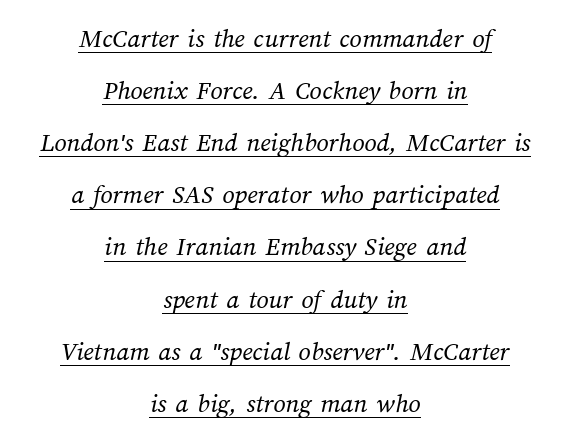
The image shows 27 px text type; set centered, loose line spacing (1.93x), normal letter spacing, underlined.
